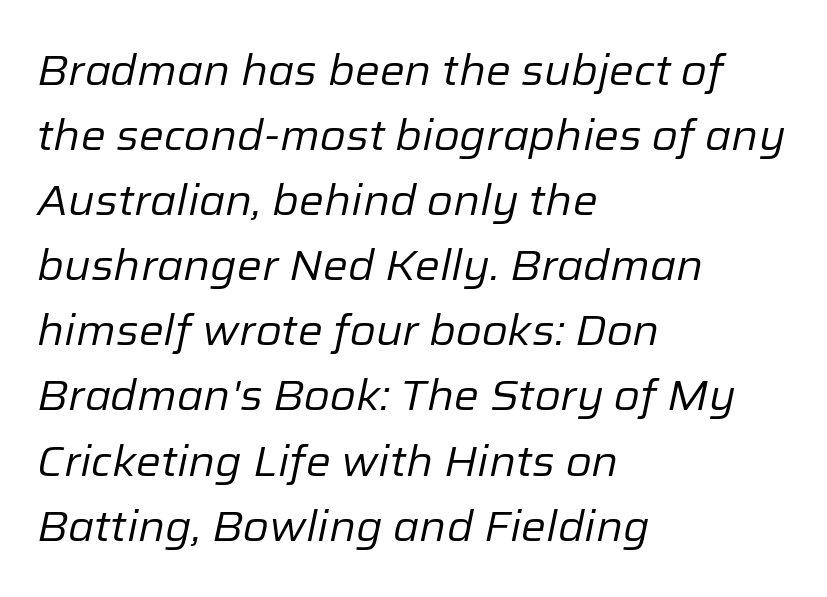
Q: Is the text bold? A: No.
Q: Is the text italic (slanted)? A: Yes, it leans right by about 12 degrees.
Q: Is the text underlined? A: No.
Q: How is the paragraph aligned? A: Left-aligned.
Q: Is the spacing between letters normal or unusually wide? A: Normal.
Q: Is the spacing between lines tight, normal or loose? A: Normal.
Q: Width (condensed, normal, or wide)? A: Normal.
Q: Stroke contrast? A: Low.
Q: x-height? A: Medium.
Q: Monospaced? A: No.
